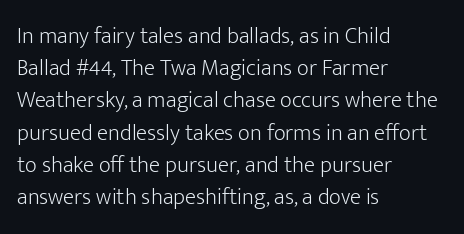
{"italic": "no", "bold": "no", "underline": "no", "align": "left", "line_spacing": "normal", "line_spacing_ratio": 1.4, "letter_spacing": "normal", "letter_spacing_em": 0.0, "glyph_px": 23}
